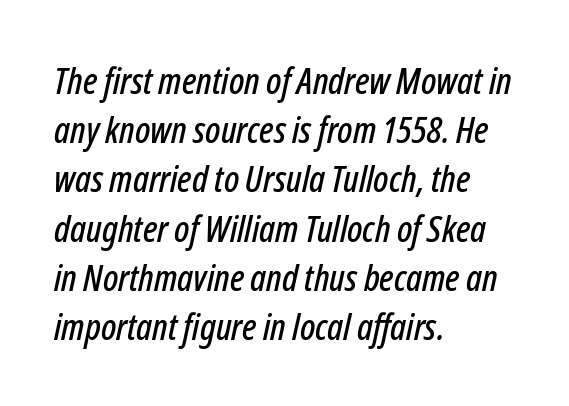
{"italic": "yes", "lean": "right", "slant_degrees": 12, "width": "condensed", "stroke_contrast": "low", "x_height": "medium", "monospaced": "no", "underline": "no", "align": "left", "line_spacing": "normal", "line_spacing_ratio": 1.33, "letter_spacing": "normal", "letter_spacing_em": 0.0, "glyph_px": 37}
